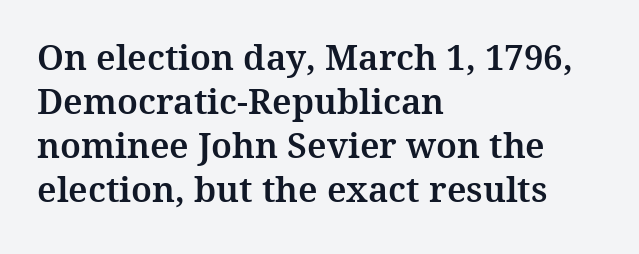
Glyph-to-glyph distance matches everyday printed text. Summary of vertical rhythm: regular, with standard interline spacing. The lettering holds an erect, upright posture throughout. The face used here is proportionally spaced, like ordinary book or web type. These lines are set flush left with a ragged right edge. Each letter's strokes conclude with small projecting serifs.
